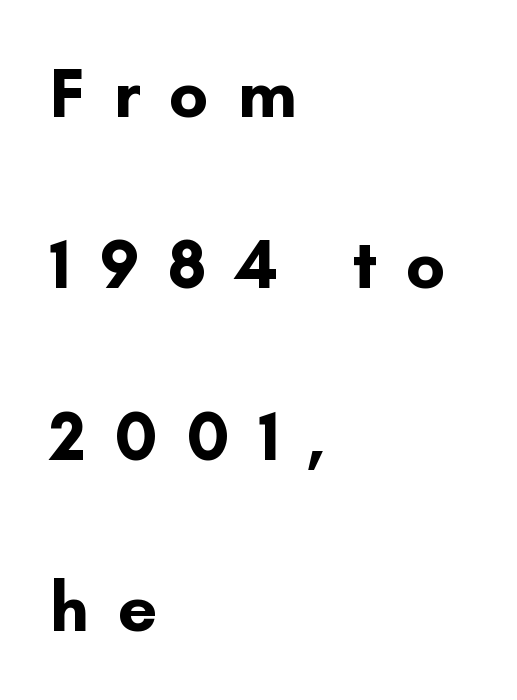
The image shows 70 px bold sans-serif type, upright; set left-aligned, loose line spacing (2.45x), unusually wide letter spacing (+0.41 em), not underlined; low stroke contrast and a small x-height.
